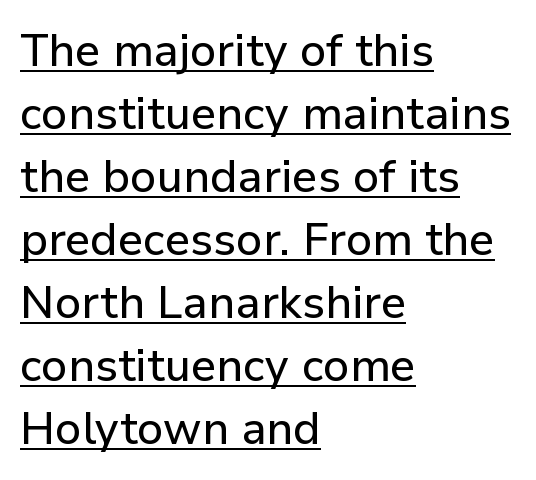
Q: Is the text italic (slanted)? A: No, it is upright.
Q: Is the typeface a serif or a sans-serif typeface? A: Sans-serif.
Q: Is the text underlined? A: Yes.
Q: How is the paragraph aligned? A: Left-aligned.
Q: Is the spacing between letters normal or unusually wide? A: Normal.
Q: Is the spacing between lines tight, normal or loose? A: Normal.
Q: Width (condensed, normal, or wide)? A: Normal.
Q: Stroke contrast? A: Low.
Q: x-height? A: Medium.
Q: Monospaced? A: No.
